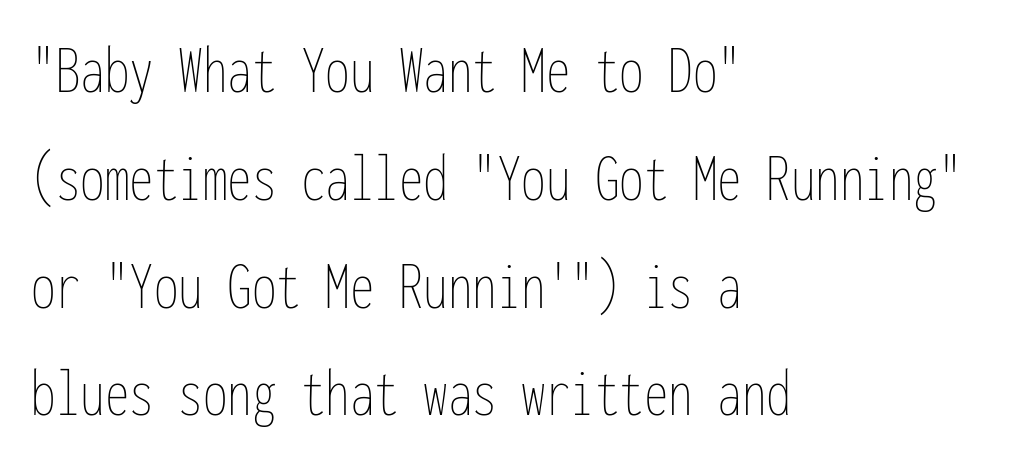
Q: Is the text bold? A: No.
Q: Is the text italic (slanted)? A: No, it is upright.
Q: Is the text underlined? A: No.
Q: How is the paragraph aligned? A: Left-aligned.
Q: Is the spacing between letters normal or unusually wide? A: Normal.
Q: Is the spacing between lines tight, normal or loose? A: Normal.
Q: Width (condensed, normal, or wide)? A: Condensed.
Q: Stroke contrast? A: Low.
Q: x-height? A: Medium.
Q: Monospaced? A: Yes.
